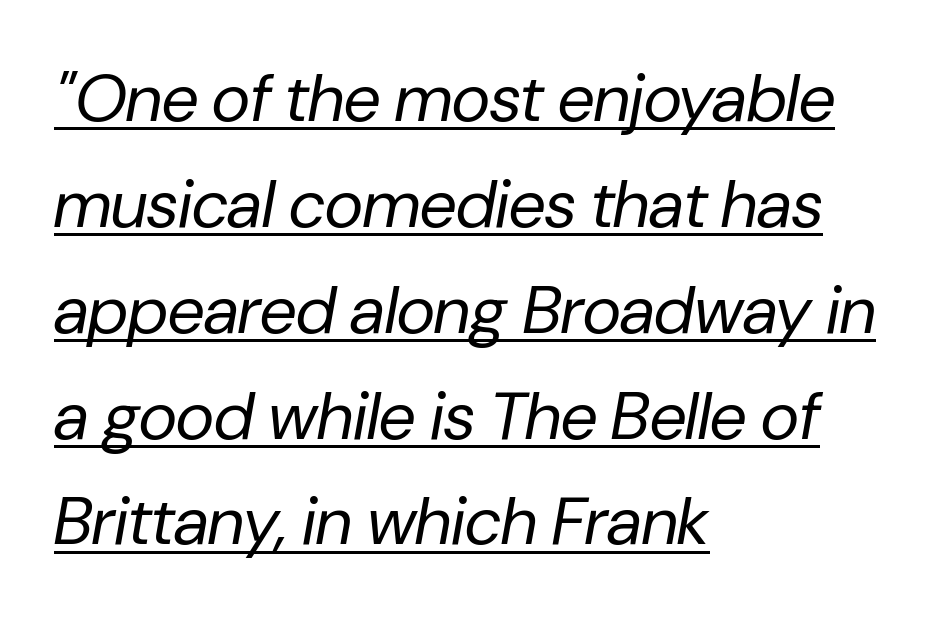
The image shows 67 px regular-weight type, italic (leaning right); set left-aligned, normal line spacing (1.58x), normal letter spacing, underlined; low stroke contrast and a medium x-height.
